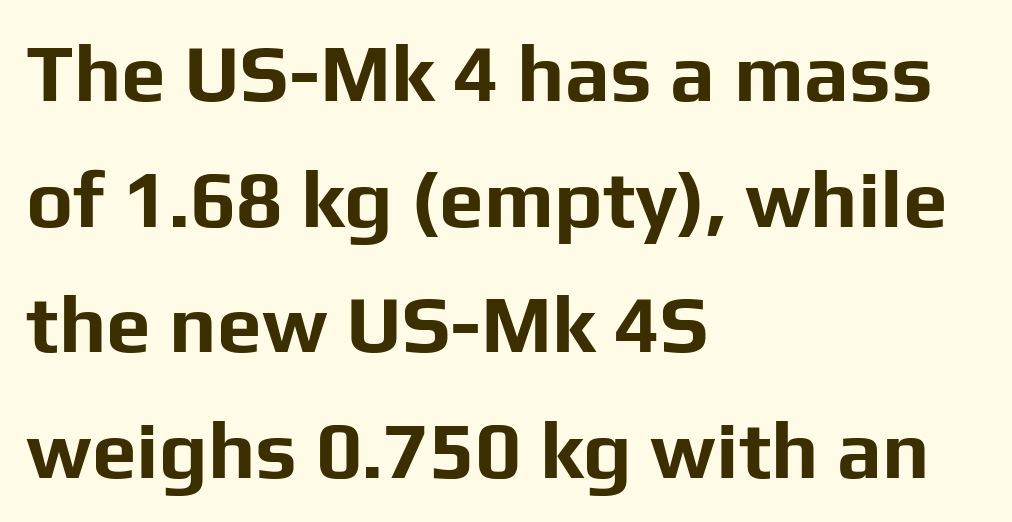
The image shows 80 px bold sans-serif type, upright; set left-aligned, normal line spacing (1.57x), normal letter spacing, not underlined; low stroke contrast and a medium x-height.
